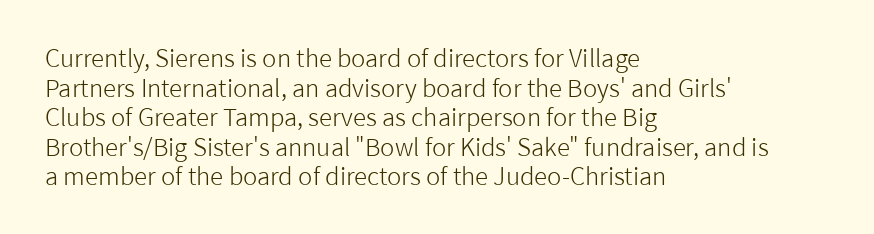
The image shows 24 px text type, upright; set left-aligned, line spacing 1.23x, normal letter spacing, not underlined.
